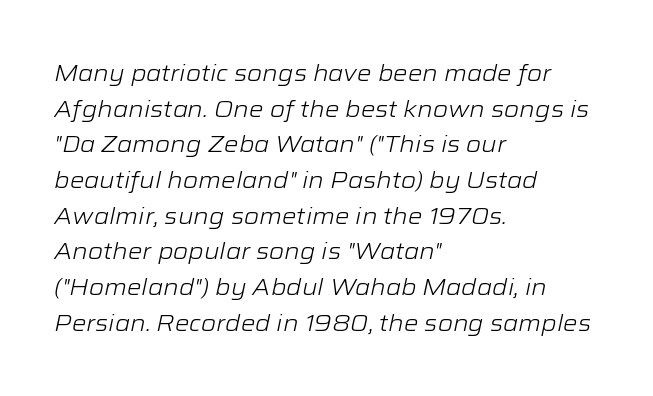
Q: Is the text bold? A: No.
Q: Is the text italic (slanted)? A: Yes, it leans right by about 12 degrees.
Q: Is the text underlined? A: No.
Q: How is the paragraph aligned? A: Left-aligned.
Q: Is the spacing between letters normal or unusually wide? A: Normal.
Q: Is the spacing between lines tight, normal or loose? A: Normal.
